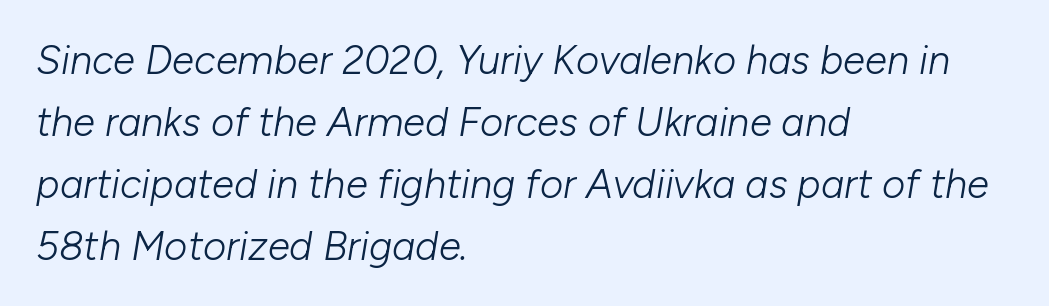
{"italic": "yes", "lean": "right", "slant_degrees": 10, "bold": "no", "weight": "light", "width": "normal", "stroke_contrast": "low", "x_height": "medium", "monospaced": "no", "underline": "no", "align": "left", "line_spacing": "normal", "line_spacing_ratio": 1.55, "letter_spacing": "normal", "letter_spacing_em": 0.0, "glyph_px": 40}
